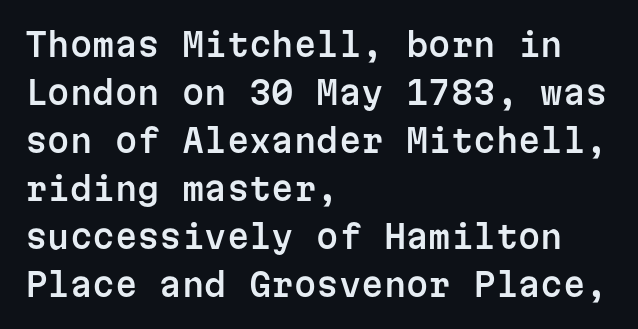
Q: Is the text italic (slanted)? A: No, it is upright.
Q: Is the typeface a serif or a sans-serif typeface? A: Sans-serif.
Q: Is the text underlined? A: No.
Q: How is the paragraph aligned? A: Left-aligned.
Q: Is the spacing between letters normal or unusually wide? A: Normal.
Q: Is the spacing between lines tight, normal or loose? A: Normal.
Q: Width (condensed, normal, or wide)? A: Normal.
Q: Stroke contrast? A: Low.
Q: x-height? A: Medium.
Q: Monospaced? A: Yes.
